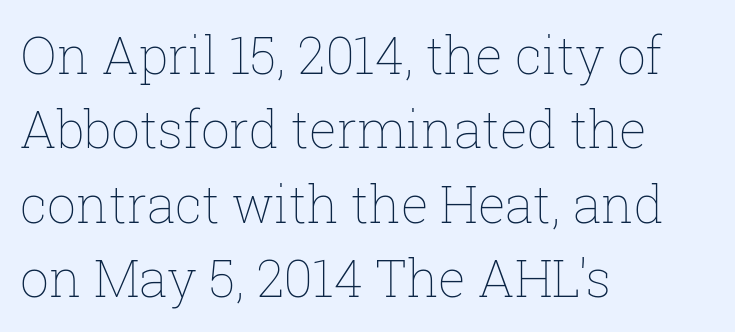
The image shows 51 px thin type, upright; set left-aligned, normal line spacing (1.46x), normal letter spacing, not underlined; low stroke contrast and a medium x-height.
